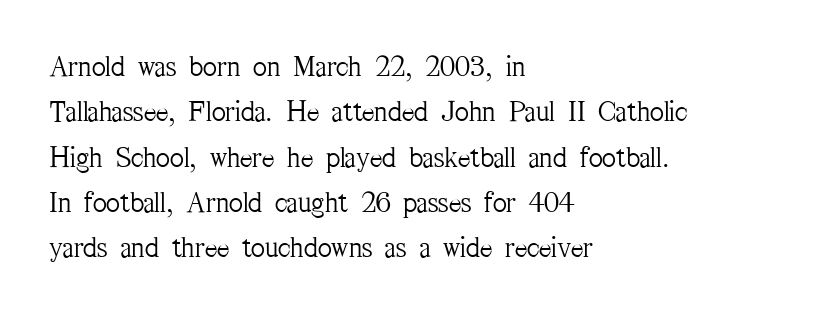
Q: Is the text bold? A: No.
Q: Is the text italic (slanted)? A: No, it is upright.
Q: Is the typeface a serif or a sans-serif typeface? A: Serif.
Q: Is the text underlined? A: No.
Q: How is the paragraph aligned? A: Left-aligned.
Q: Is the spacing between letters normal or unusually wide? A: Normal.
Q: Is the spacing between lines tight, normal or loose? A: Normal.
Q: Width (condensed, normal, or wide)? A: Condensed.
Q: Stroke contrast? A: Medium.
Q: x-height? A: Medium.
Q: Monospaced? A: No.
